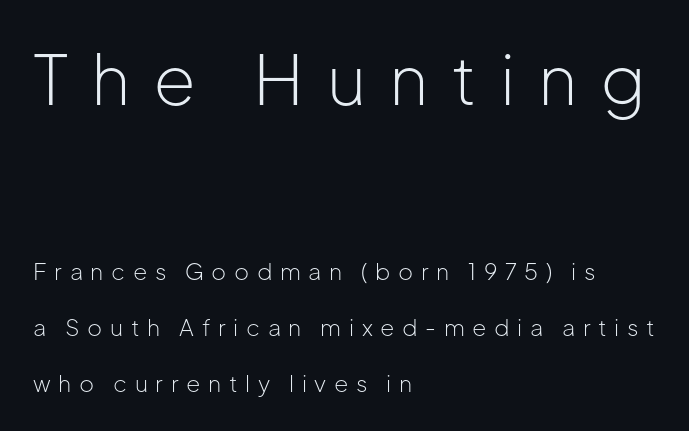
Q: Is the text bold? A: No.
Q: Is the text italic (slanted)? A: No, it is upright.
Q: Is the typeface a serif or a sans-serif typeface? A: Sans-serif.
Q: Is the text underlined? A: No.
Q: How is the paragraph aligned? A: Left-aligned.
Q: Is the spacing between letters normal or unusually wide? A: Unusually wide.
Q: Is the spacing between lines tight, normal or loose? A: Loose.
Q: Which block of text is set in a larger size, the first (top) or the second (bottom)? A: The first (top) one.
Q: Width (condensed, normal, or wide)? A: Normal.
Q: Stroke contrast? A: Low.
Q: x-height? A: Medium.
Q: Monospaced? A: No.
